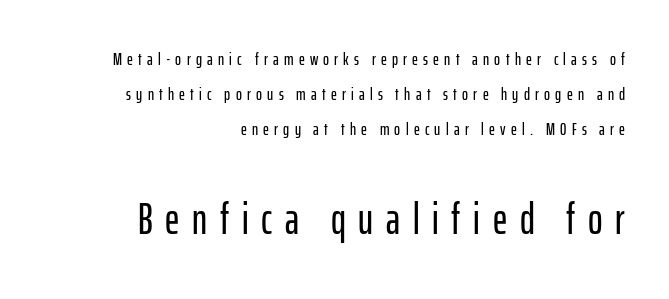
What stands out about the letter spacing? Its width — letters are far apart. A typesetter would call this proportional, since set widths differ per character. If you squint, the bottom block still reads clearly — it's the larger of the two. The font's upright variant was chosen for this text. Type style note: lacks serifs.
